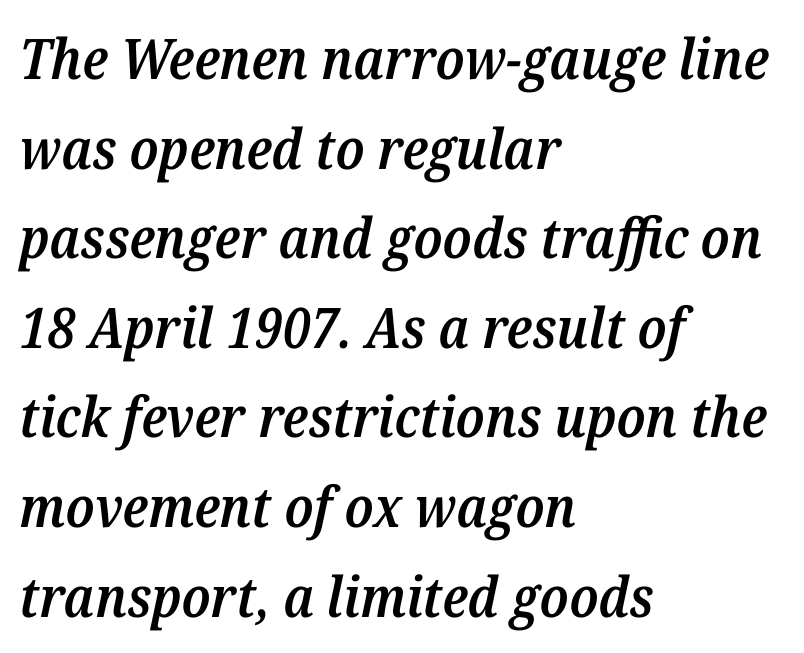
Leading matches the norm, producing a regular column. Varying glyph widths throughout — classic text-font behaviour. This is oblique type, the kind used for emphasis or titles. This is the in-between weight designers call semibold or demi.
